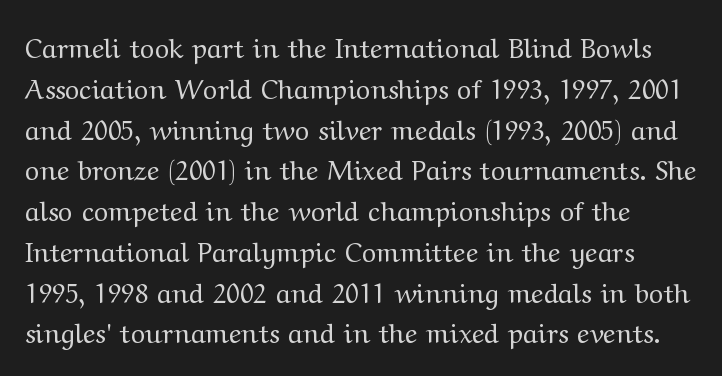
The type sits square on the baseline with zero lean. Look at the tracking — it's just the regular setting, nothing added. The glyphs are unaccompanied by any horizontal stroke below them. Heaviness? Minimal to ordinary, like unemphasized prose. Evenly set lines give the paragraph a standard silhouette.
